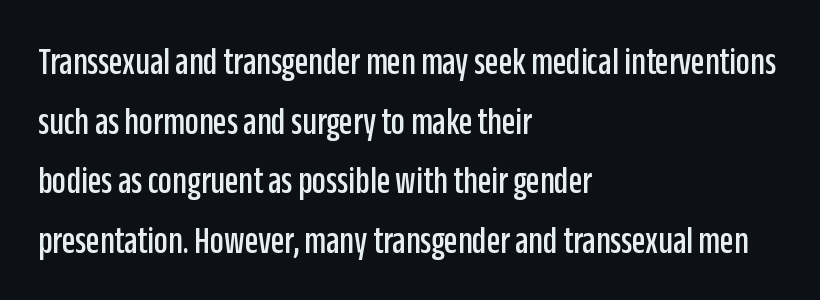
{"serif": "no", "italic": "no", "width": "condensed", "stroke_contrast": "low", "x_height": "large", "monospaced": "no", "underline": "no", "align": "left", "line_spacing": "normal", "line_spacing_ratio": 1.53, "letter_spacing": "normal", "letter_spacing_em": 0.0, "glyph_px": 39}
